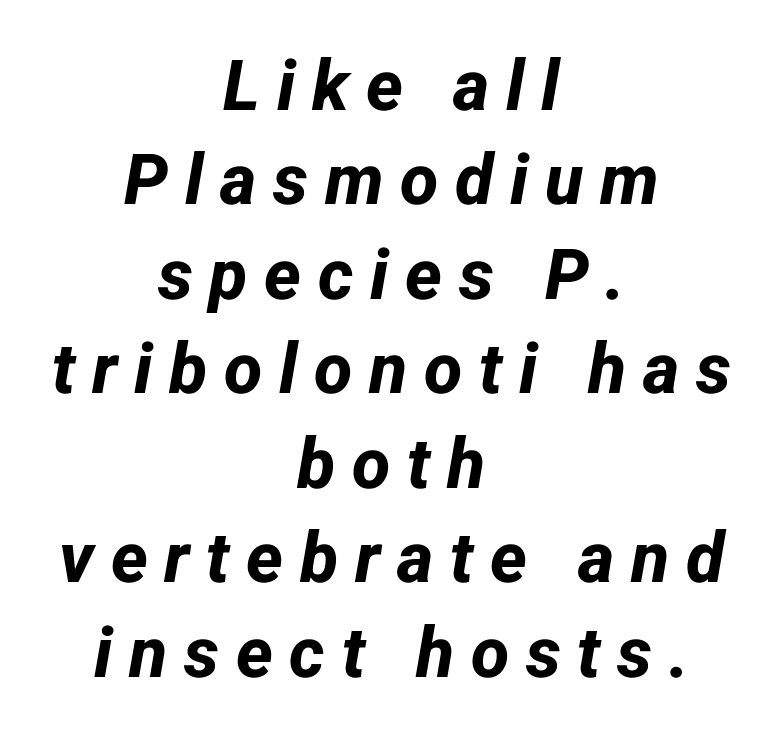
Short note: letters widely spaced. The letters are bold, with thick, heavy strokes. The lines sit at an ordinary, default distance from one another. These lines are rendered in a variable-pitch font. Words float on clear page, feet unadorned.
